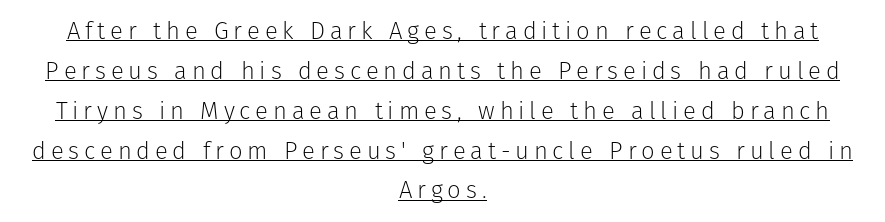
The typeface has the unassuming heft of standard copy or less. The specimen reads as upright at a glance. The text block is weighted toward neither margin, spreading evenly from the middle. Underlining? Definitely there. A typesetter would call this leading conventional body-copy spacing. What stands out about the letter spacing? Its width — letters are far apart.
